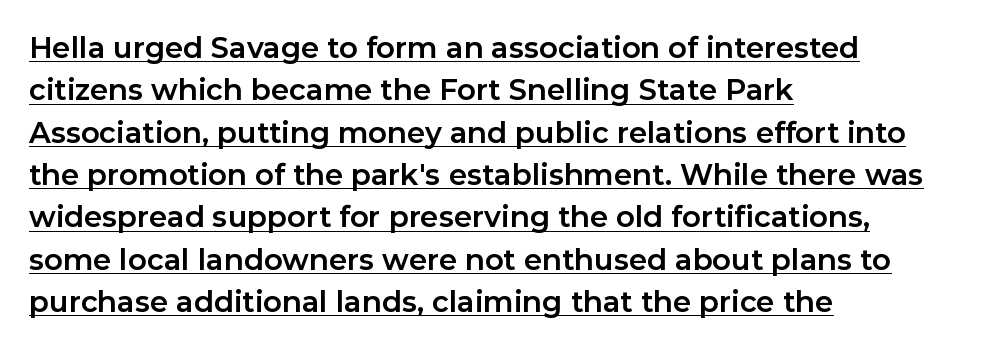
Does the leading feel generous? No, just average. Default kerning and tracking; the words read as compact shapes. Beneath each row of characters lies a ruled line. Check where the strokes stop: nothing finishes them off — pure sans. Proportional: the letters do not fall into vertical columns.
